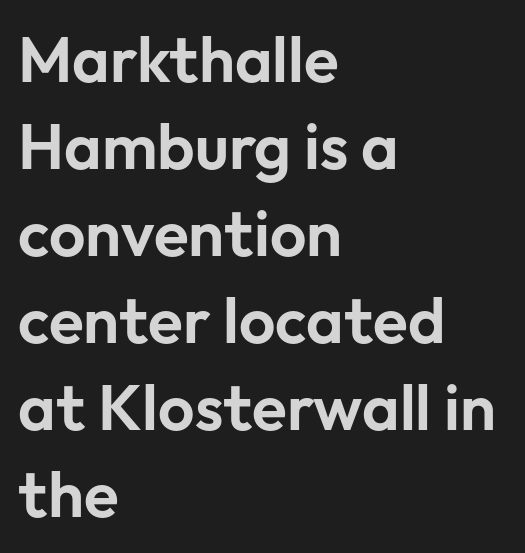
This rendering features lettering with no underline. Leading: standard. Classification — sans serif. The specimen reads as upright at a glance.
